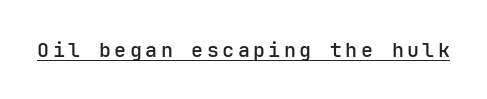
{"italic": "no", "bold": "semi", "underline": "yes", "glyph_px": 20}
